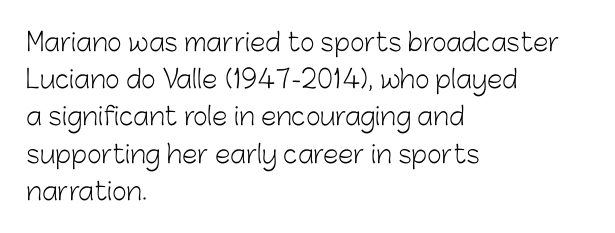
{"italic": "no", "bold": "no", "underline": "no", "align": "left", "line_spacing": "normal", "line_spacing_ratio": 1.49, "letter_spacing": "normal", "letter_spacing_em": 0.0, "glyph_px": 25}
